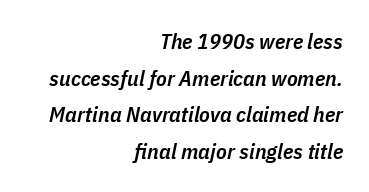
Style check: oblique. Each line ends at the same right margin while the left side varies. Evenly set lines give the paragraph a standard silhouette. This is the in-between weight designers call semibold or demi.
